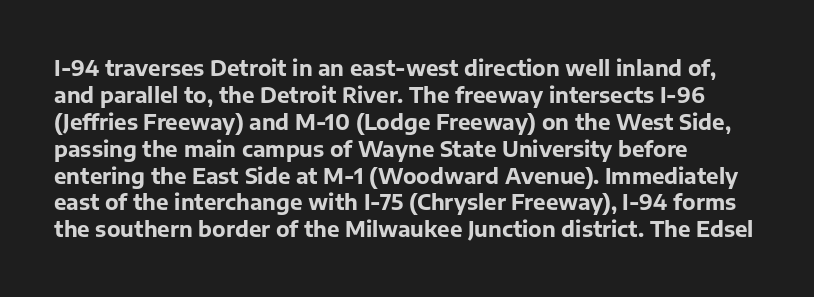
Which margin do the lines hug? The left one — the right edge is uneven. The foot of each line stays bare and open. Strokes here are thick enough to call this a true bold. Does the lettering tilt? It doesn't — this is upright. You could call the tracking neutral — neither tight nor loose. Interline gaps are of average width in this sample.
